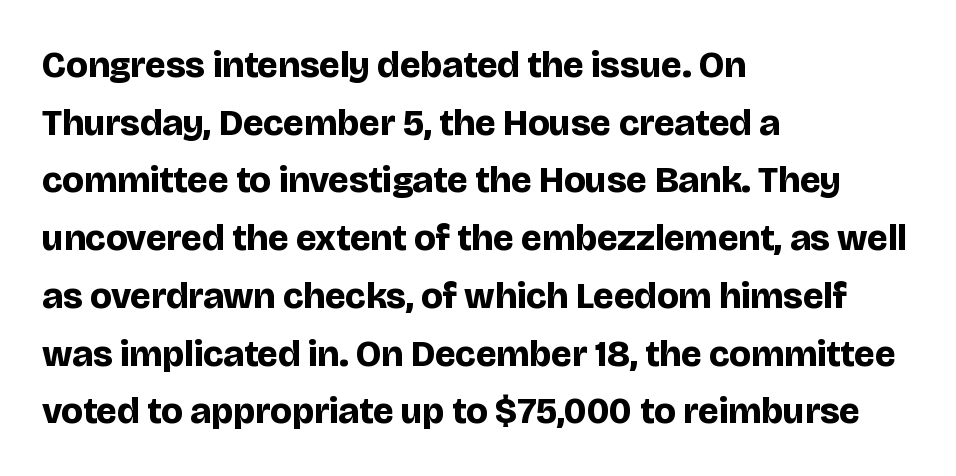
Note the varied advance widths — an 'i' is clearly narrower than an 'm'. Note: no serifs on the glyphs. One-word summary of the alignment: left. The space between consecutive lines is moderate. Plenty of ink on the page — the face is bold. A typesetter would mark this as roman, not italic.
